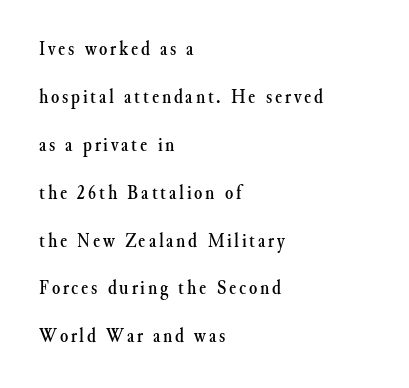
The image shows 21 px text type, upright; set left-aligned, loose line spacing (2.28x), not underlined.
